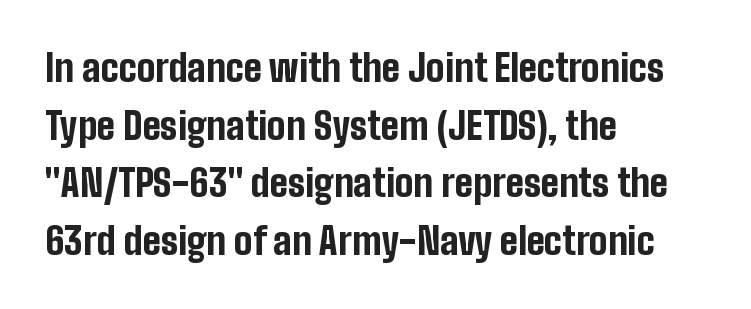
The image shows 37 px bold, condensed sans-serif type, upright; set left-aligned, normal line spacing (1.56x), normal letter spacing, not underlined; low stroke contrast and a medium x-height.
